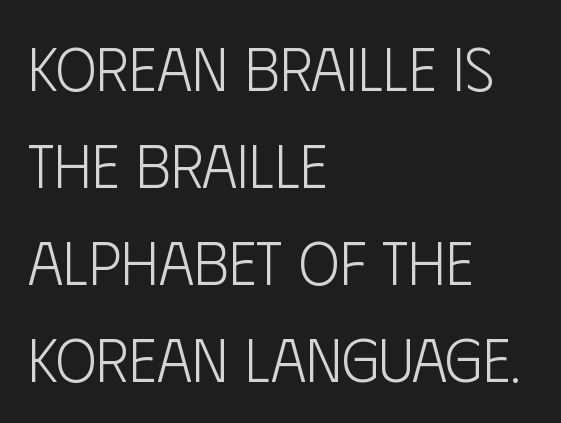
Q: Is the text bold? A: No.
Q: Is the text italic (slanted)? A: No, it is upright.
Q: Is the typeface a serif or a sans-serif typeface? A: Sans-serif.
Q: Is the text underlined? A: No.
Q: How is the paragraph aligned? A: Left-aligned.
Q: Is the spacing between letters normal or unusually wide? A: Normal.
Q: Is the spacing between lines tight, normal or loose? A: Normal.
Q: Width (condensed, normal, or wide)? A: Condensed.
Q: Stroke contrast? A: Low.
Q: x-height? A: Large.
Q: Monospaced? A: No.
